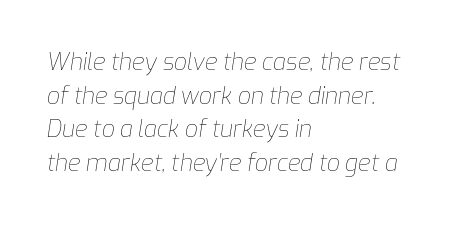
Q: Is the text bold? A: No.
Q: Is the text italic (slanted)? A: Yes, it leans right by about 9 degrees.
Q: Is the text underlined? A: No.
Q: How is the paragraph aligned? A: Left-aligned.
Q: Is the spacing between letters normal or unusually wide? A: Normal.
Q: Is the spacing between lines tight, normal or loose? A: Normal.
